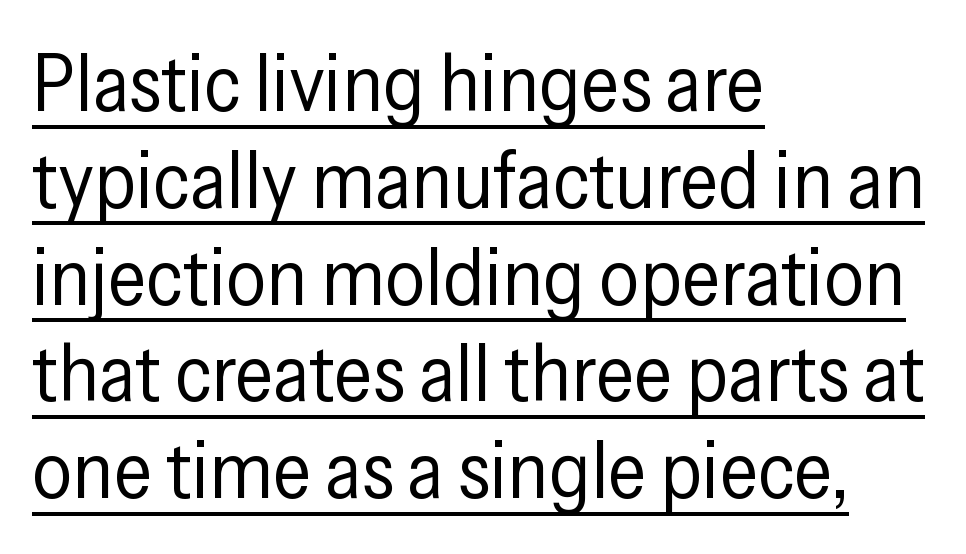
The characters display no serif detailing; their extremities are plain. Here the glyphs are tracked normally, forming tight word shapes. Nothing heavy about these letters — not bold at all. The passage shown is typed in a proportional face where columns would drift. Teacher's note: observe the even left margin — that is flush-left alignment. Every word sits above its own underline.
